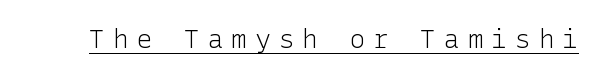
Ordinary non-slanted type is in use. Glance below the letters and you will spot a drawn line. No letter is thick-stroked: the sample isn't bold. Does extra space separate the letters? Yes, quite a lot of it.
